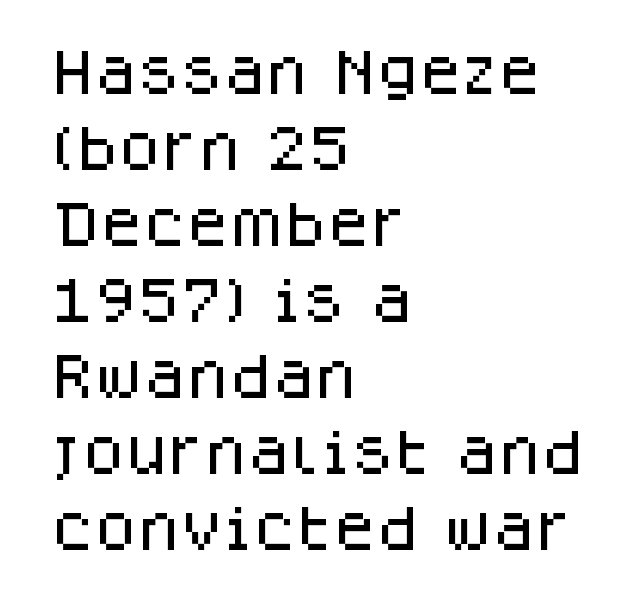
{"serif": "no", "italic": "no", "width": "normal", "stroke_contrast": "low", "x_height": "large", "monospaced": "no", "underline": "no", "align": "left", "line_spacing": "normal", "line_spacing_ratio": 1.55, "letter_spacing": "normal", "letter_spacing_em": 0.0, "glyph_px": 49}
